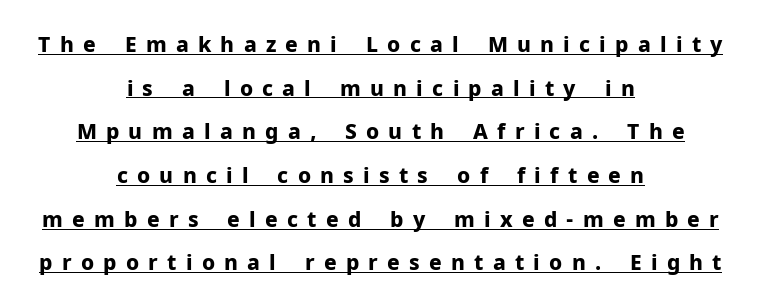
The image shows 21 px bold type, upright; set centered, loose line spacing (2.08x), unusually wide letter spacing (+0.44 em), underlined.
